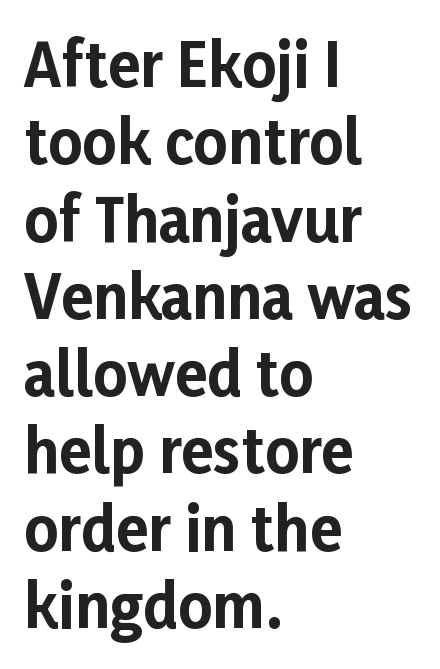
Posture: straight, roman, zero tilt. Are there feet on the stems? There aren't — it's a sans. Words float on clear page, feet unadorned. Where is the straight margin? On the left.
